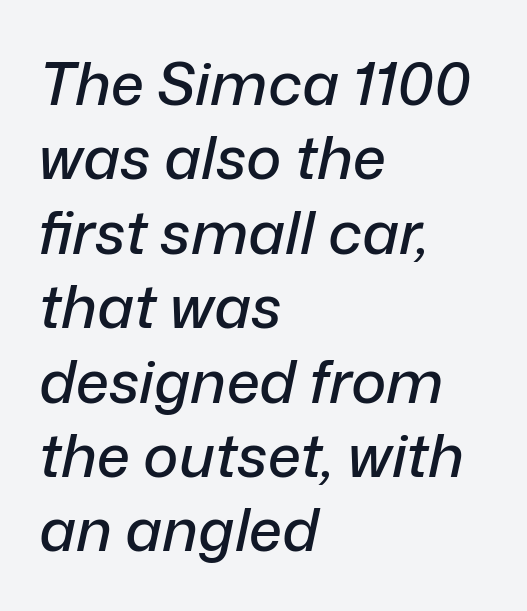
Q: Is the text italic (slanted)? A: Yes, it leans right by about 12 degrees.
Q: Is the text underlined? A: No.
Q: How is the paragraph aligned? A: Left-aligned.
Q: Is the spacing between letters normal or unusually wide? A: Normal.
Q: Width (condensed, normal, or wide)? A: Normal.
Q: Stroke contrast? A: Low.
Q: x-height? A: Medium.
Q: Monospaced? A: No.
